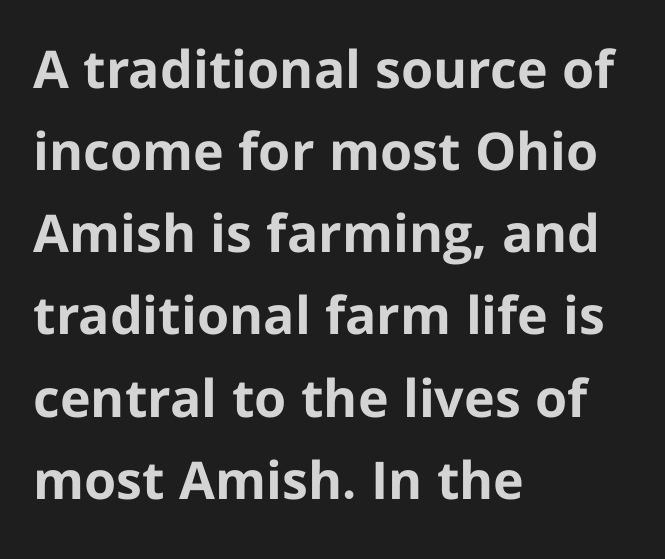
{"serif": "no", "italic": "no", "bold": "yes", "weight": "bold", "width": "normal", "stroke_contrast": "low", "x_height": "medium", "monospaced": "no", "underline": "no", "align": "left", "line_spacing": "normal", "line_spacing_ratio": 1.58, "letter_spacing": "normal", "letter_spacing_em": 0.0, "glyph_px": 52}
